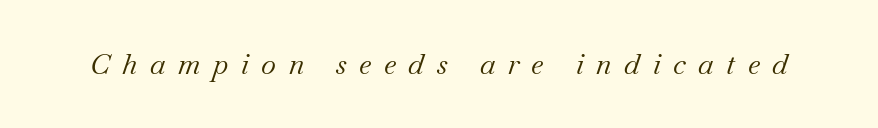
{"serif": "yes", "italic": "yes", "lean": "right", "slant_degrees": 18, "bold": "no", "weight": "regular", "width": "normal", "stroke_contrast": "medium", "x_height": "small", "monospaced": "no", "underline": "no", "letter_spacing": "wide", "letter_spacing_em": 0.43, "glyph_px": 29}
